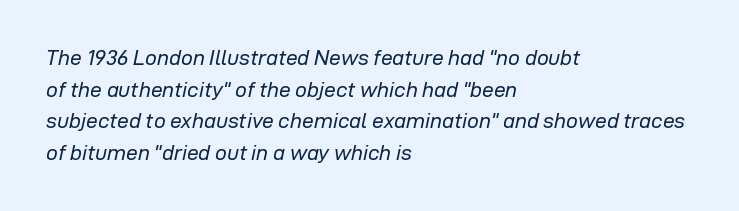
The vertical gap from one line to the next is medium. The space directly below the letters is spotless. The face looks like a standard text weight, possibly lighter. The lines in this sample share a left origin and differ only in where they stop. This sample uses an oblique cut, with every glyph tilted off the vertical. Observe the ordinary spacing: letters are neighbours, not strangers.
